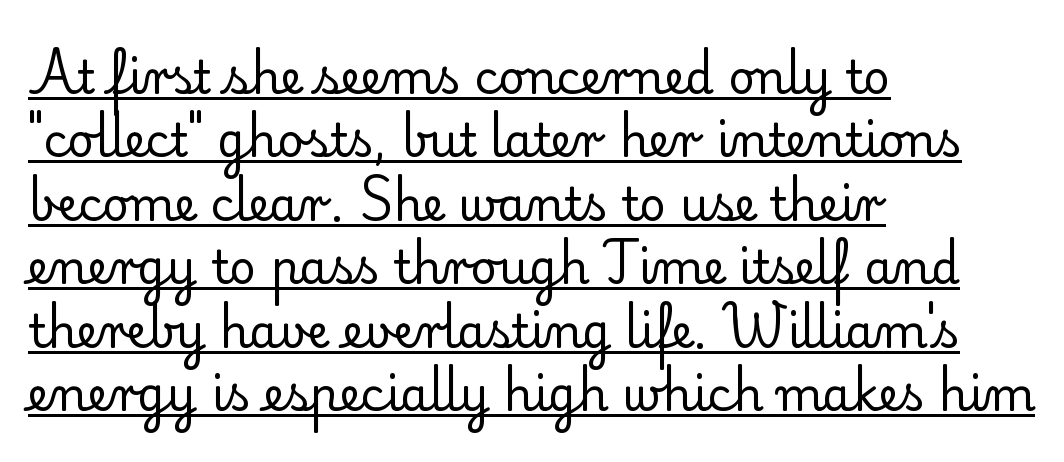
Q: Is the text bold? A: No.
Q: Is the text italic (slanted)? A: No, it is upright.
Q: Is the typeface a serif or a sans-serif typeface? A: Serif.
Q: Is the text underlined? A: Yes.
Q: How is the paragraph aligned? A: Left-aligned.
Q: Is the spacing between letters normal or unusually wide? A: Normal.
Q: Is the spacing between lines tight, normal or loose? A: Normal.
Q: Width (condensed, normal, or wide)? A: Normal.
Q: Stroke contrast? A: Low.
Q: x-height? A: Small.
Q: Monospaced? A: No.
